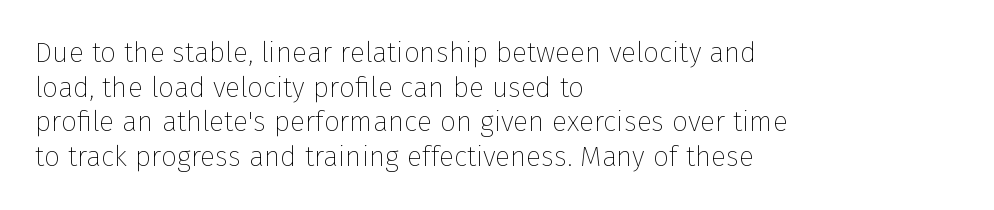
Q: Is the text bold? A: No.
Q: Is the text italic (slanted)? A: No, it is upright.
Q: Is the typeface a serif or a sans-serif typeface? A: Sans-serif.
Q: Is the text underlined? A: No.
Q: How is the paragraph aligned? A: Left-aligned.
Q: Is the spacing between letters normal or unusually wide? A: Normal.
Q: Width (condensed, normal, or wide)? A: Normal.
Q: Stroke contrast? A: Low.
Q: x-height? A: Medium.
Q: Monospaced? A: No.
